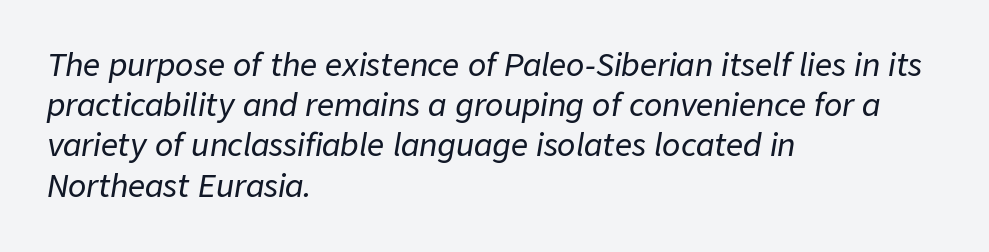
The image shows 30 px text type, italic (leaning right); set left-aligned, normal line spacing (1.34x), normal letter spacing, not underlined; low stroke contrast and a medium x-height.
